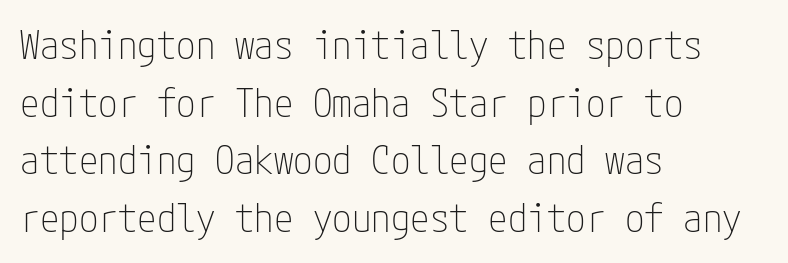
{"serif": "no", "italic": "no", "bold": "no", "weight": "thin", "width": "condensed", "stroke_contrast": "low", "x_height": "medium", "underline": "no", "align": "left", "line_spacing": "normal", "line_spacing_ratio": 1.48, "letter_spacing": "normal", "letter_spacing_em": 0.0, "glyph_px": 39}
